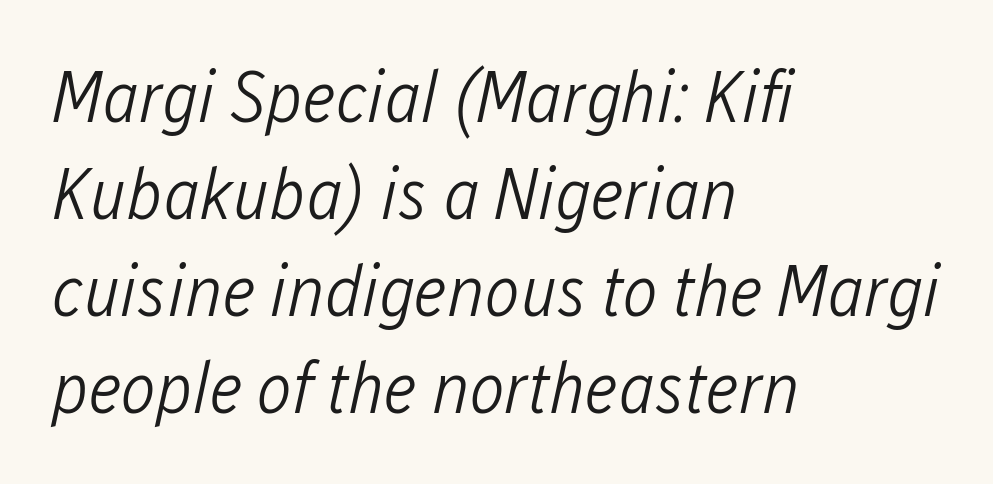
Q: Is the text bold? A: No.
Q: Is the text italic (slanted)? A: Yes, it leans right by about 12 degrees.
Q: Is the text underlined? A: No.
Q: How is the paragraph aligned? A: Left-aligned.
Q: Is the spacing between letters normal or unusually wide? A: Normal.
Q: Is the spacing between lines tight, normal or loose? A: Normal.
Q: Width (condensed, normal, or wide)? A: Condensed.
Q: Stroke contrast? A: Low.
Q: x-height? A: Medium.
Q: Monospaced? A: No.
